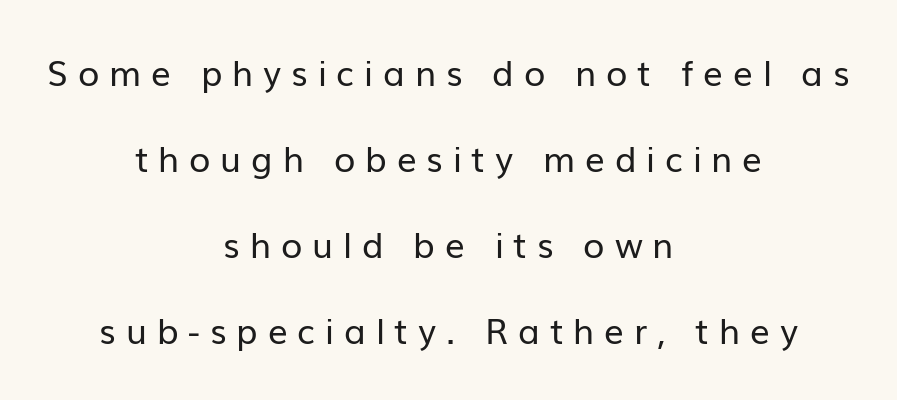
Q: Is the text bold? A: No.
Q: Is the text italic (slanted)? A: No, it is upright.
Q: Is the typeface a serif or a sans-serif typeface? A: Sans-serif.
Q: Is the text underlined? A: No.
Q: How is the paragraph aligned? A: Centered.
Q: Is the spacing between letters normal or unusually wide? A: Unusually wide.
Q: Is the spacing between lines tight, normal or loose? A: Loose.
Q: Width (condensed, normal, or wide)? A: Normal.
Q: Stroke contrast? A: Low.
Q: x-height? A: Medium.
Q: Monospaced? A: No.
